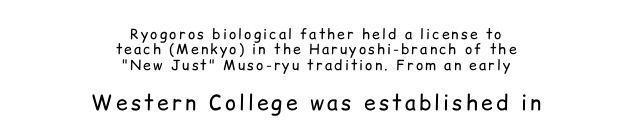
Q: Is the text bold? A: No.
Q: Is the text italic (slanted)? A: No, it is upright.
Q: Is the text underlined? A: No.
Q: How is the paragraph aligned? A: Centered.
Q: Is the spacing between lines tight, normal or loose? A: Tight.
Q: Which block of text is set in a larger size, the first (top) or the second (bottom)? A: The second (bottom) one.
